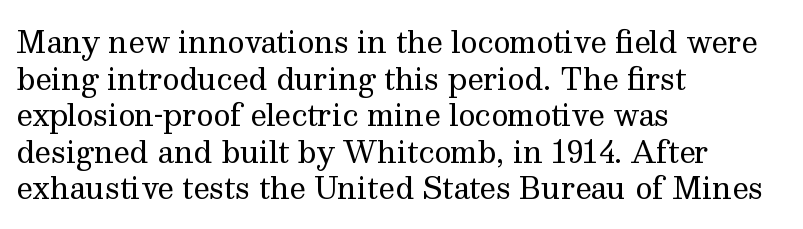
{"serif": "yes", "italic": "no", "bold": "no", "weight": "regular", "width": "normal", "stroke_contrast": "medium", "x_height": "medium", "monospaced": "no", "underline": "no", "align": "left", "line_spacing": "normal", "line_spacing_ratio": 1.26, "letter_spacing": "normal", "letter_spacing_em": 0.0, "glyph_px": 29}
